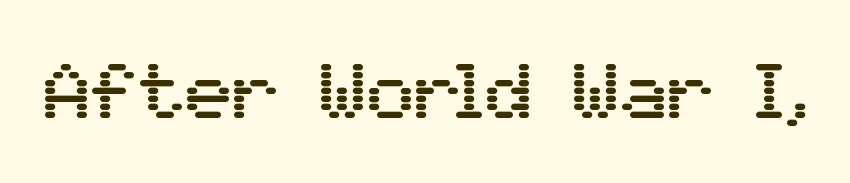
{"serif": "no", "italic": "no", "width": "normal", "stroke_contrast": "medium", "x_height": "medium", "monospaced": "no", "underline": "no", "letter_spacing": "normal", "letter_spacing_em": 0.0, "glyph_px": 79}
